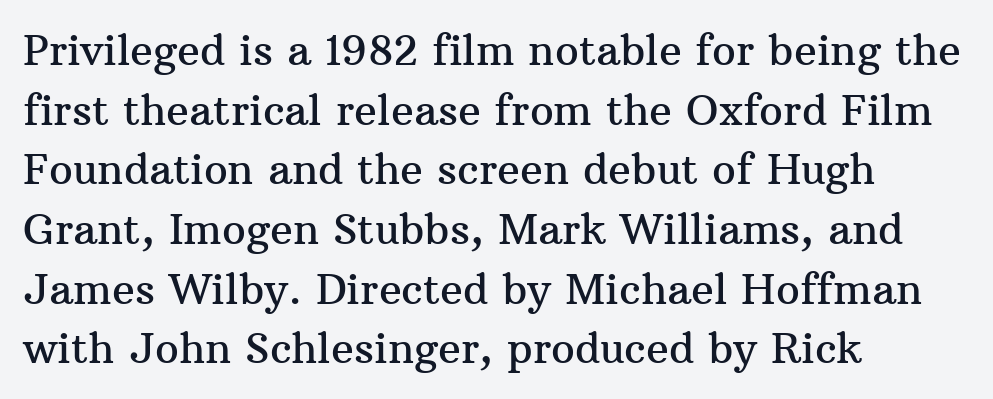
Q: Is the text italic (slanted)? A: No, it is upright.
Q: Is the typeface a serif or a sans-serif typeface? A: Serif.
Q: Is the text underlined? A: No.
Q: How is the paragraph aligned? A: Left-aligned.
Q: Is the spacing between letters normal or unusually wide? A: Normal.
Q: Is the spacing between lines tight, normal or loose? A: Normal.
Q: Width (condensed, normal, or wide)? A: Normal.
Q: Stroke contrast? A: Medium.
Q: x-height? A: Medium.
Q: Monospaced? A: No.
